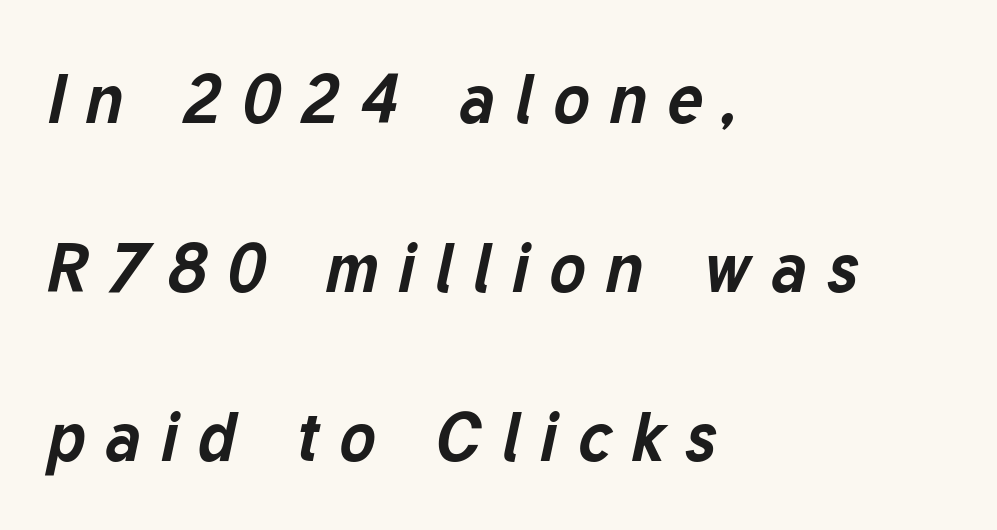
{"italic": "yes", "lean": "right", "slant_degrees": 12, "bold": "yes", "weight": "bold", "width": "normal", "stroke_contrast": "low", "x_height": "medium", "monospaced": "no", "underline": "no", "align": "left", "line_spacing": "loose", "line_spacing_ratio": 2.45, "letter_spacing": "wide", "letter_spacing_em": 0.28, "glyph_px": 69}
